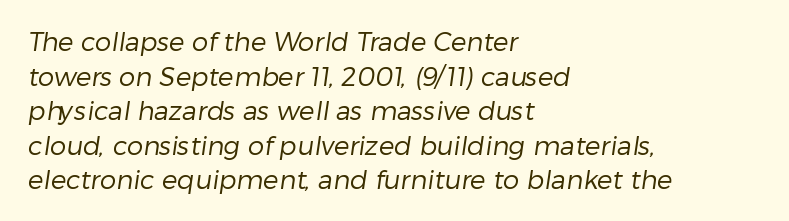
Q: Is the text bold? A: No.
Q: Is the text underlined? A: No.
Q: How is the paragraph aligned? A: Left-aligned.
Q: Is the spacing between letters normal or unusually wide? A: Normal.
Q: Is the spacing between lines tight, normal or loose? A: Normal.
